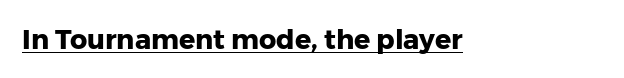
{"italic": "no", "bold": "yes", "underline": "yes", "letter_spacing": "normal", "letter_spacing_em": 0.0, "glyph_px": 27}
